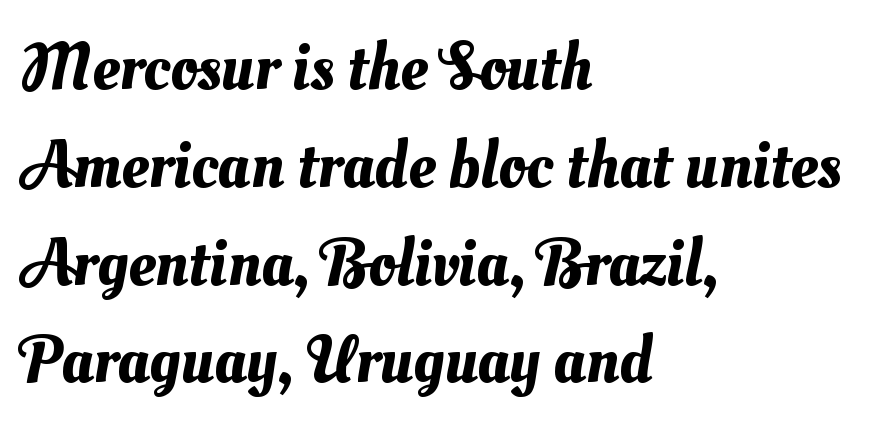
The image shows 67 px text type; set left-aligned, normal line spacing (1.46x), normal letter spacing, not underlined; medium stroke contrast and a small x-height.
